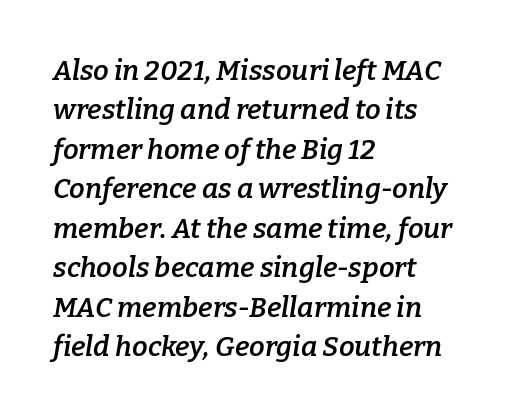
Q: Is the text bold? A: Semi-bold.
Q: Is the text italic (slanted)? A: Yes, it leans right by about 9 degrees.
Q: Is the typeface a serif or a sans-serif typeface? A: Serif.
Q: Is the text underlined? A: No.
Q: How is the paragraph aligned? A: Left-aligned.
Q: Is the spacing between letters normal or unusually wide? A: Normal.
Q: Is the spacing between lines tight, normal or loose? A: Normal.
Q: Width (condensed, normal, or wide)? A: Normal.
Q: Stroke contrast? A: Low.
Q: x-height? A: Medium.
Q: Monospaced? A: No.
